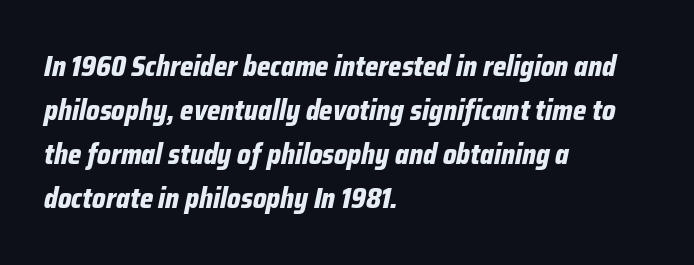
The typesetter chose a ragged-right arrangement here. Normally led — the rows are evenly, conventionally spaced. These lines are rendered in a variable-pitch font. Is the type slanted? Yes — the strokes lean at a clear angle. Is the type bold? Yes — the strokes are clearly thick and heavy. Letter spacing: default.
